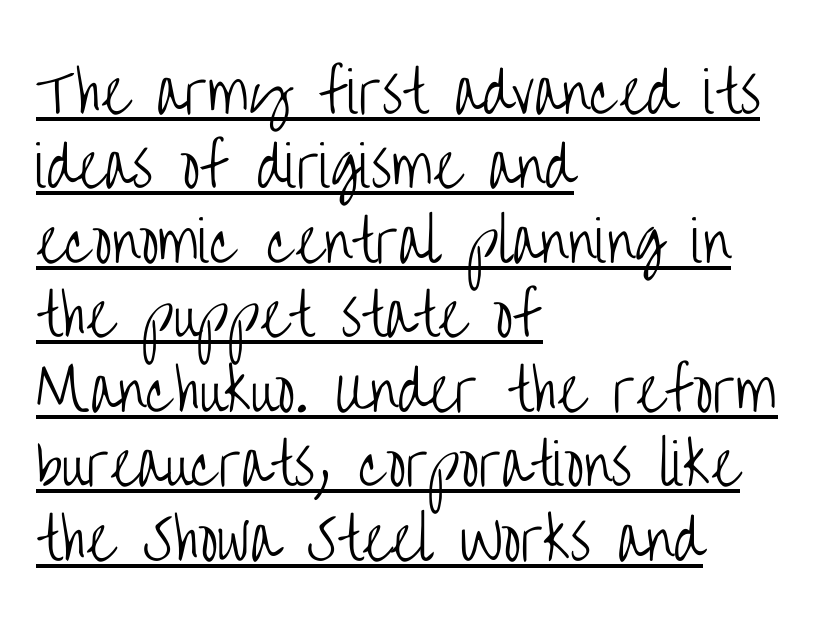
Q: Is the text bold? A: No.
Q: Is the text italic (slanted)? A: No, it is upright.
Q: Is the typeface a serif or a sans-serif typeface? A: Sans-serif.
Q: Is the text underlined? A: Yes.
Q: How is the paragraph aligned? A: Left-aligned.
Q: Is the spacing between letters normal or unusually wide? A: Normal.
Q: Is the spacing between lines tight, normal or loose? A: Normal.
Q: Width (condensed, normal, or wide)? A: Condensed.
Q: Stroke contrast? A: Low.
Q: x-height? A: Large.
Q: Monospaced? A: No.
